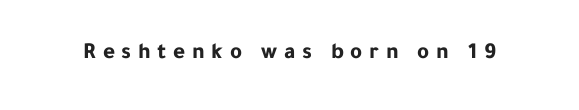
Lines of text with bare space underneath. The type sits square on the baseline with zero lean. The passage shown has open, widely tracked lettering throughout. Bold? Absolutely — the strokes are thick and heavy.
